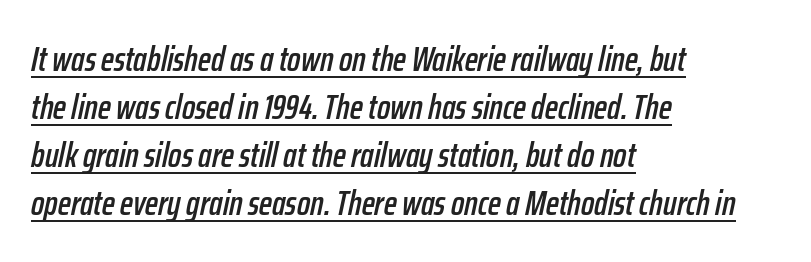
Q: Is the text italic (slanted)? A: Yes, it leans right by about 12 degrees.
Q: Is the text underlined? A: Yes.
Q: How is the paragraph aligned? A: Left-aligned.
Q: Is the spacing between letters normal or unusually wide? A: Normal.
Q: Is the spacing between lines tight, normal or loose? A: Normal.
Q: Width (condensed, normal, or wide)? A: Condensed.
Q: Stroke contrast? A: Low.
Q: x-height? A: Medium.
Q: Monospaced? A: No.
